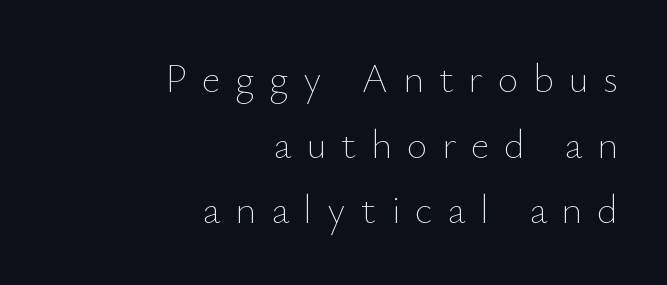
Q: Is the text bold? A: No.
Q: Is the text italic (slanted)? A: No, it is upright.
Q: Is the text underlined? A: No.
Q: How is the paragraph aligned? A: Right-aligned.
Q: Is the spacing between letters normal or unusually wide? A: Unusually wide.
Q: Is the spacing between lines tight, normal or loose? A: Normal.
Q: Width (condensed, normal, or wide)? A: Normal.
Q: Stroke contrast? A: Low.
Q: x-height? A: Small.
Q: Monospaced? A: No.
